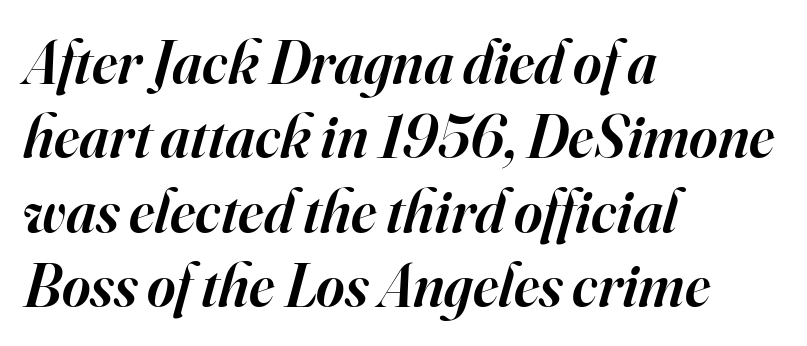
The image shows 61 px semibold serif type, italic (leaning right); set left-aligned, line spacing 1.22x, normal letter spacing, not underlined; high stroke contrast and a small x-height.
